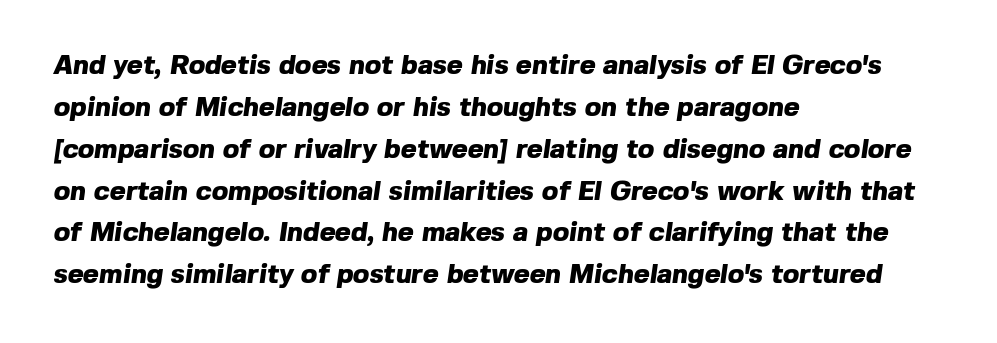
{"bold": "yes", "underline": "no", "align": "left", "line_spacing": "normal", "line_spacing_ratio": 1.55, "letter_spacing": "normal", "letter_spacing_em": 0.0, "glyph_px": 27}
